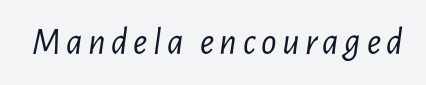
Q: Is the text bold? A: No.
Q: Is the text italic (slanted)? A: Yes, it leans right by about 7 degrees.
Q: Is the text underlined? A: No.
Q: Width (condensed, normal, or wide)? A: Condensed.
Q: Stroke contrast? A: Low.
Q: x-height? A: Medium.
Q: Monospaced? A: No.
